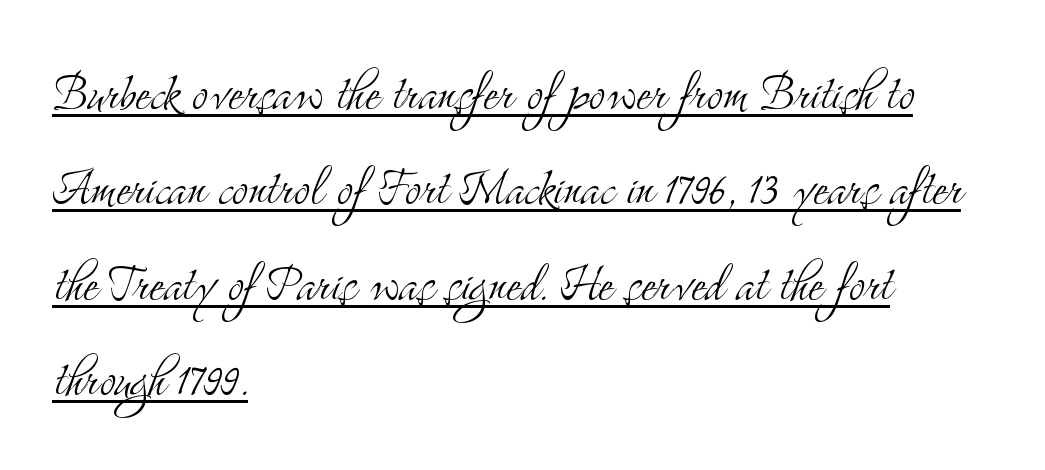
Compared with undecorated copy, this sample adds a rule below the words. Little horizontal feet cap the strokes, marking this as serif type. Line beginnings align vertically; line endings do not. Letter spacing: default. The rows are spaced the way most documents space them.
